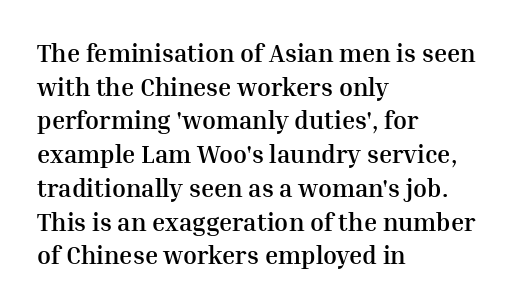
Q: Is the text bold? A: Yes.
Q: Is the text italic (slanted)? A: No, it is upright.
Q: Is the text underlined? A: No.
Q: How is the paragraph aligned? A: Left-aligned.
Q: Is the spacing between letters normal or unusually wide? A: Normal.
Q: Is the spacing between lines tight, normal or loose? A: Normal.
